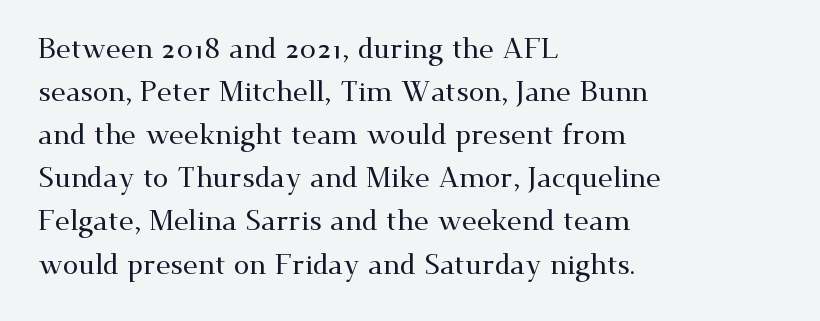
Q: Is the text italic (slanted)? A: No, it is upright.
Q: Is the typeface a serif or a sans-serif typeface? A: Serif.
Q: Is the text underlined? A: No.
Q: How is the paragraph aligned? A: Left-aligned.
Q: Is the spacing between letters normal or unusually wide? A: Normal.
Q: Is the spacing between lines tight, normal or loose? A: Normal.
Q: Width (condensed, normal, or wide)? A: Wide.
Q: Stroke contrast? A: Medium.
Q: x-height? A: Small.
Q: Monospaced? A: No.
